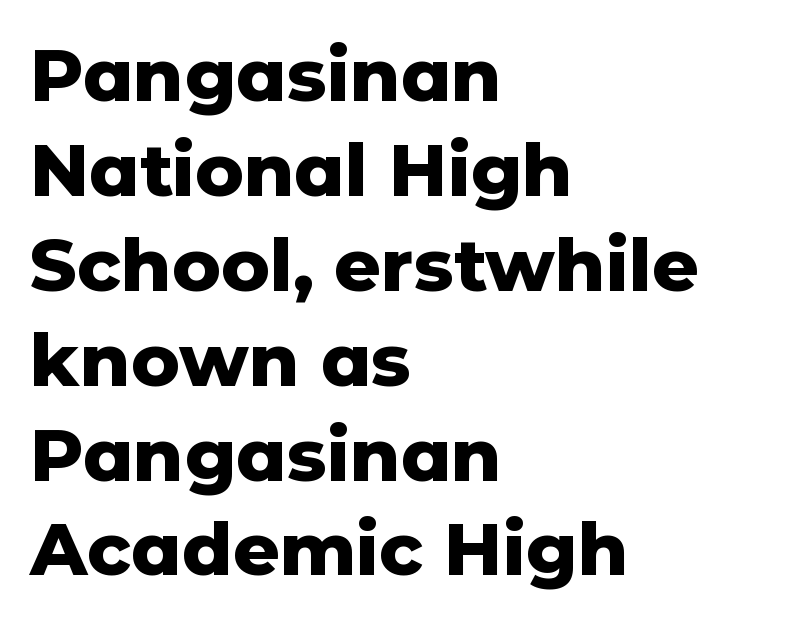
{"serif": "no", "italic": "no", "bold": "yes", "weight": "heavy", "width": "normal", "stroke_contrast": "low", "x_height": "medium", "monospaced": "no", "underline": "no", "align": "left", "line_spacing": "normal", "line_spacing_ratio": 1.3, "letter_spacing": "normal", "letter_spacing_em": 0.0, "glyph_px": 73}
